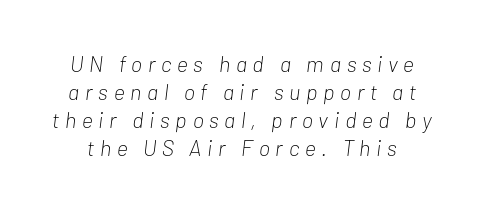
Q: Is the text bold? A: No.
Q: Is the text italic (slanted)? A: Yes, it leans right by about 7 degrees.
Q: Is the text underlined? A: No.
Q: Is the spacing between letters normal or unusually wide? A: Unusually wide.
Q: Is the spacing between lines tight, normal or loose? A: Normal.
